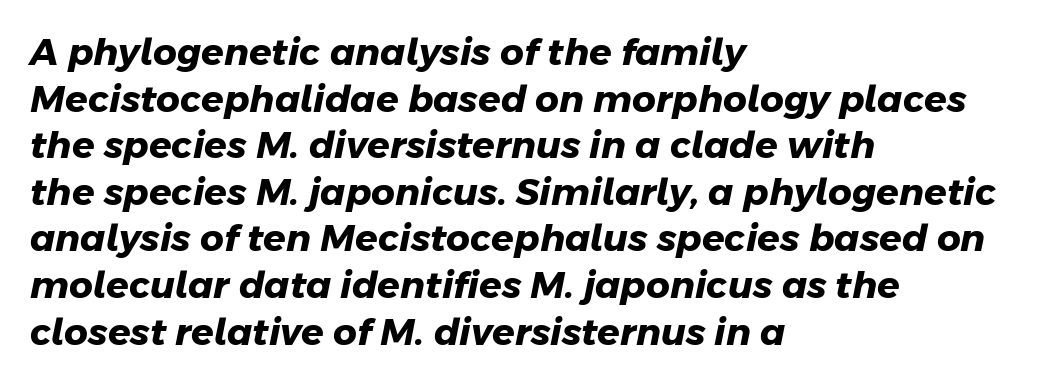
Notice how thick the strokes are: this is what a full bold looks like. The type is set solid horizontally, with unmodified tracking. Horizontal bands of white between lines are of average thickness. The face used here is proportionally spaced, like ordinary book or web type.
